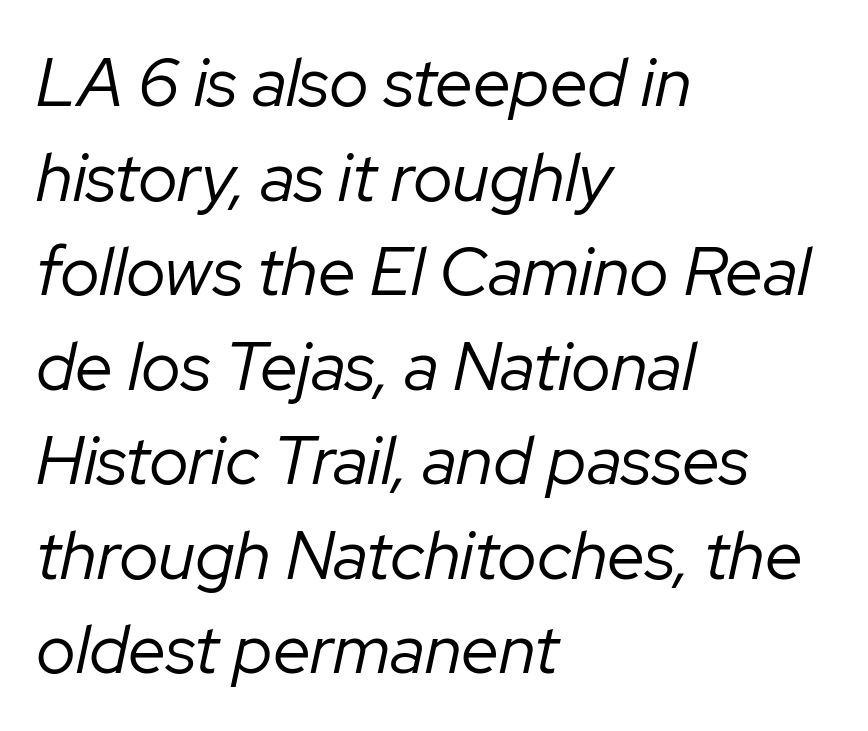
The image shows 68 px regular-weight type, italic (leaning right); set left-aligned, normal line spacing (1.39x), normal letter spacing, not underlined; low stroke contrast and a medium x-height.
